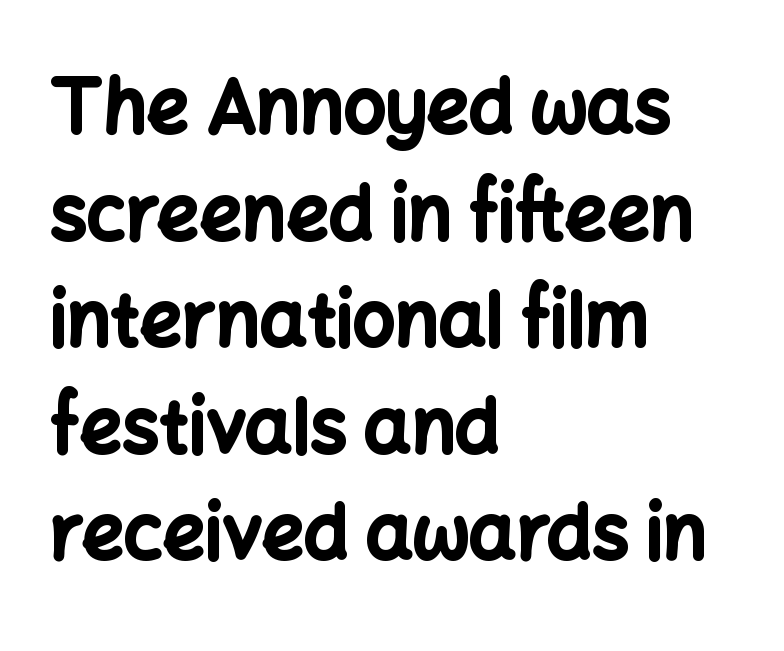
You'd pick this weight for a headline — it's a proper bold. Letter spacing: default. Casual observation: everything's shoved over to the left. These lines were composed using upright roman letters.
